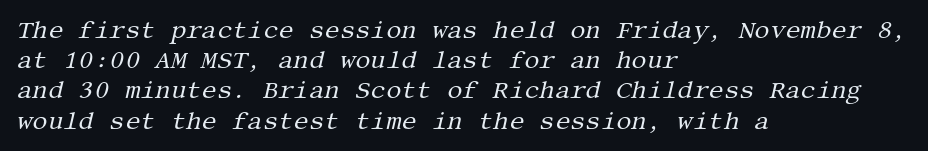
The image shows 24 px text type, italic (leaning right); set left-aligned, normal line spacing (1.26x), normal letter spacing, not underlined.
